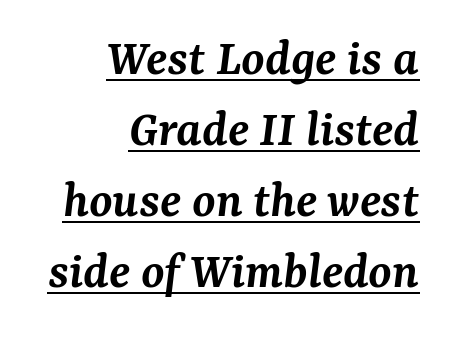
The image shows 53 px semibold serif type, italic (leaning right); set right-aligned, normal line spacing (1.34x), normal letter spacing, underlined; medium stroke contrast and a medium x-height.
